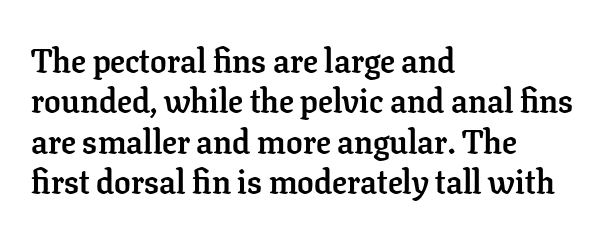
Q: Is the text bold? A: Yes.
Q: Is the text italic (slanted)? A: No, it is upright.
Q: Is the typeface a serif or a sans-serif typeface? A: Serif.
Q: Is the text underlined? A: No.
Q: How is the paragraph aligned? A: Left-aligned.
Q: Is the spacing between letters normal or unusually wide? A: Normal.
Q: Width (condensed, normal, or wide)? A: Normal.
Q: Stroke contrast? A: Low.
Q: x-height? A: Medium.
Q: Monospaced? A: No.
